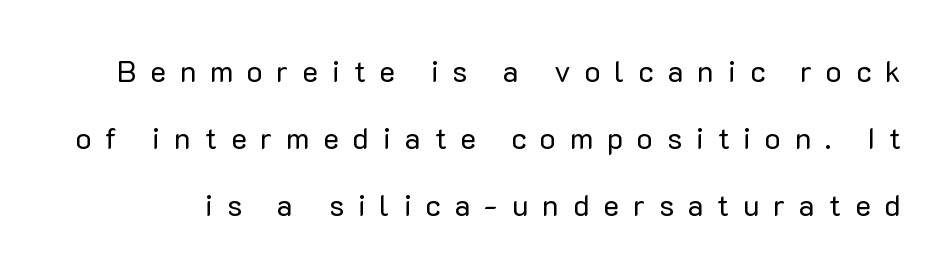
The image shows 30 px regular-weight sans-serif type, upright; set loose line spacing (2.24x), unusually wide letter spacing (+0.46 em), not underlined; low stroke contrast and a medium x-height.
